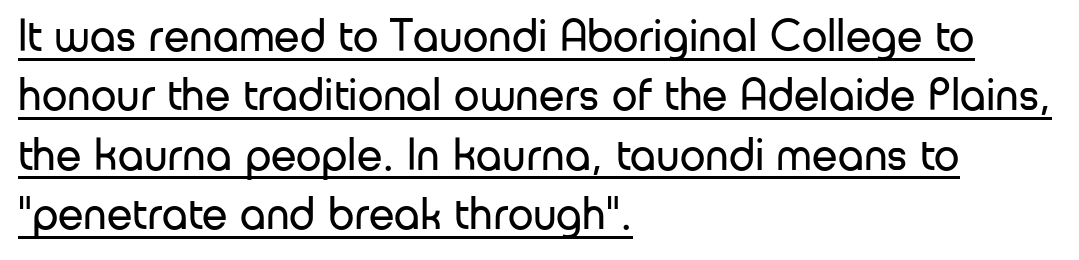
These lines are composed in type without serifs. A normal amount of white space separates one row of letters from the next. These lines were composed using upright roman letters. Each line of the rendering has a horizontal stroke beneath the glyphs.
